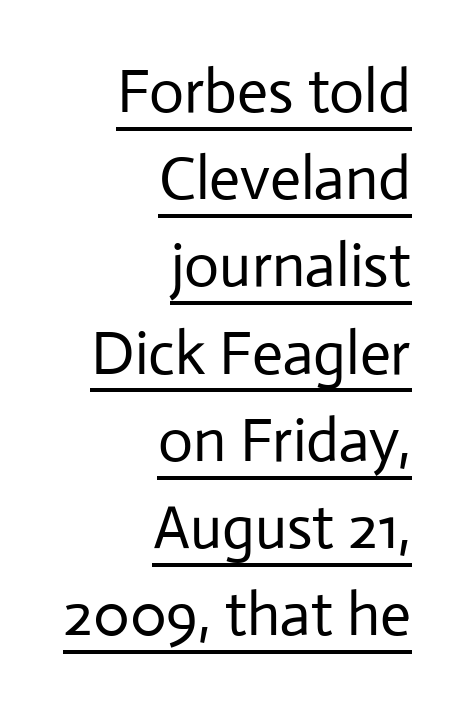
The image shows 61 px regular-weight sans-serif type, upright; set right-aligned, normal line spacing (1.43x), normal letter spacing, underlined; low stroke contrast and a medium x-height.
